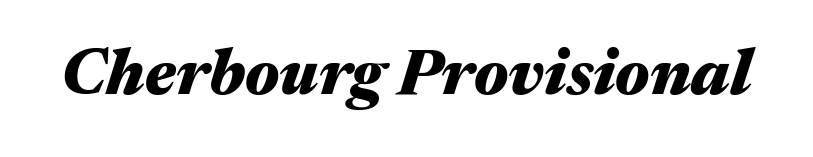
Q: Is the text bold? A: Yes.
Q: Is the text italic (slanted)? A: Yes, it leans right by about 17 degrees.
Q: Is the text underlined? A: No.
Q: Is the spacing between letters normal or unusually wide? A: Normal.
Q: Width (condensed, normal, or wide)? A: Wide.
Q: Stroke contrast? A: Medium.
Q: x-height? A: Medium.
Q: Monospaced? A: No.
